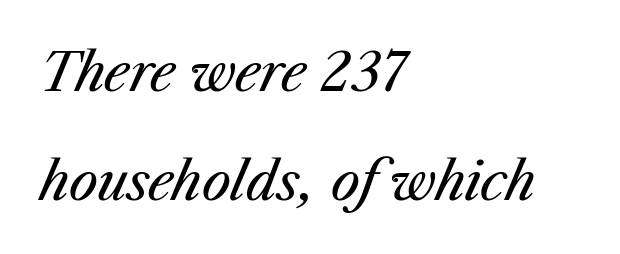
Spacing between characters is what you'd get straight out of the box. All the whitespace from short lines collects on the right. Rule under the text: the space is simply empty. The typography opts for an oblique posture over an upright one. The block of text is sparse from top to bottom, with ample space between rows.
